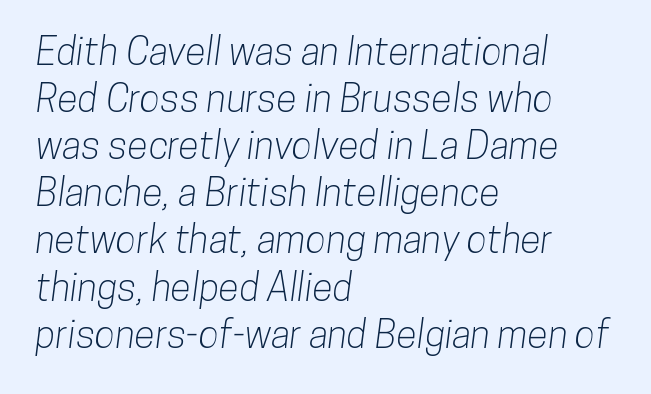
{"serif": "no", "width": "condensed", "stroke_contrast": "low", "x_height": "medium", "monospaced": "no", "underline": "no", "align": "left", "line_spacing_ratio": 1.24, "letter_spacing": "normal", "letter_spacing_em": 0.0, "glyph_px": 38}
